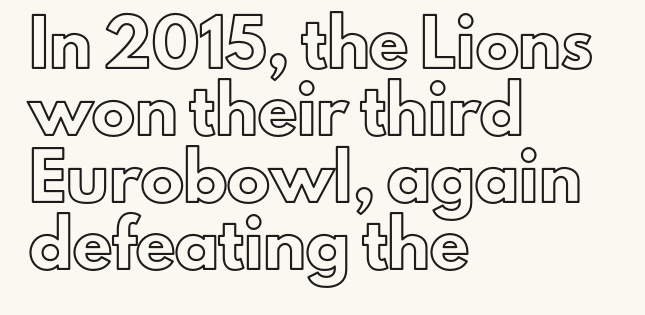
The line texture is even and compact thanks to regular tracking. Note the varied advance widths — an 'i' is clearly narrower than an 'm'. In terms of posture, this sample is upright. A bare baseline throughout the passage.
